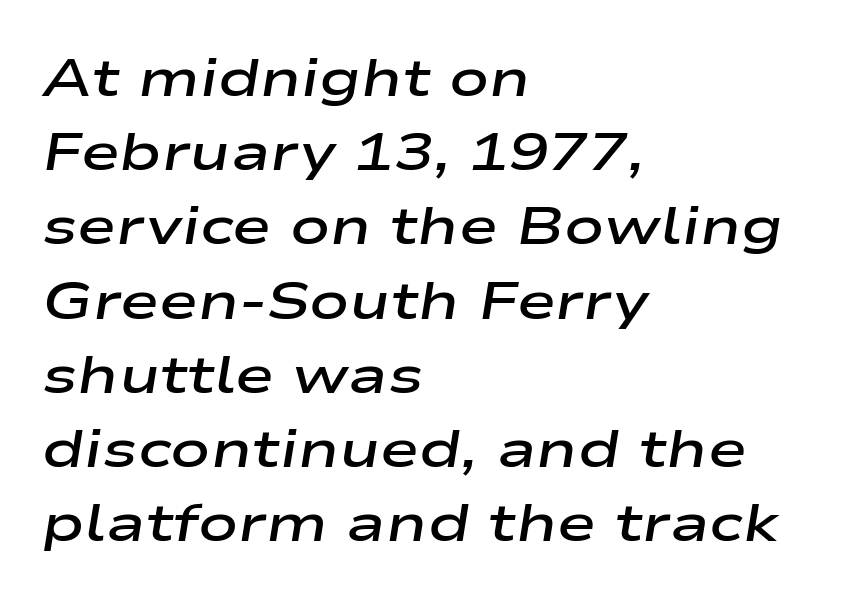
Default kerning and tracking; the words read as compact shapes. Stems and bowls a touch heavier than normal — semibold. Do the characters align in a grid? No, the font is proportional. The words here are not underlined. The rendering uses a moderate line-height, typical for paragraphs.
